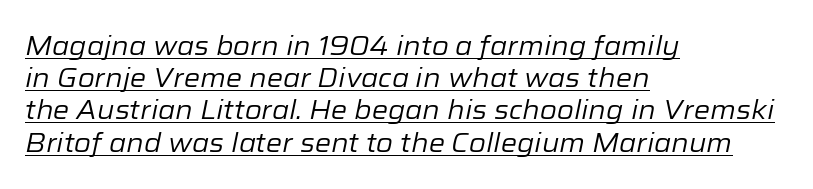
The specimen reads as italic at a glance. In CSS terms this would be text-align: left. Here the glyphs are tracked normally, forming tight word shapes. The face used here appears with an underline applied. Weight: regular or lighter.
